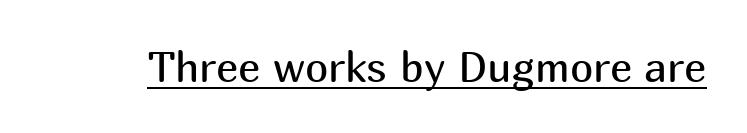
The image shows 42 px regular-weight sans-serif type, upright; set normal letter spacing, underlined; medium stroke contrast and a medium x-height.
